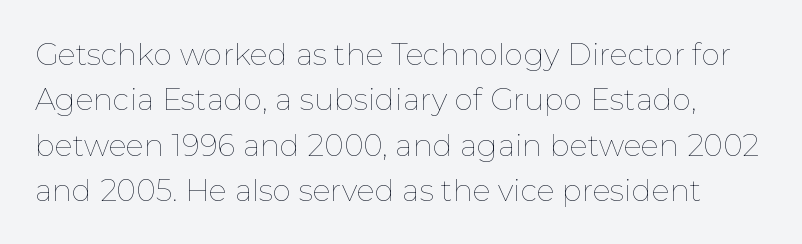
The face used here is proportionally spaced, like ordinary book or web type. No italicization has been applied; the sample stays upright. Between one letter and the next there's only the usual sliver of space. The rendering uses a moderate line-height, typical for paragraphs. The passage shown is not underscored anywhere. These glyphs show unthickened strokes, regular width or finer.
